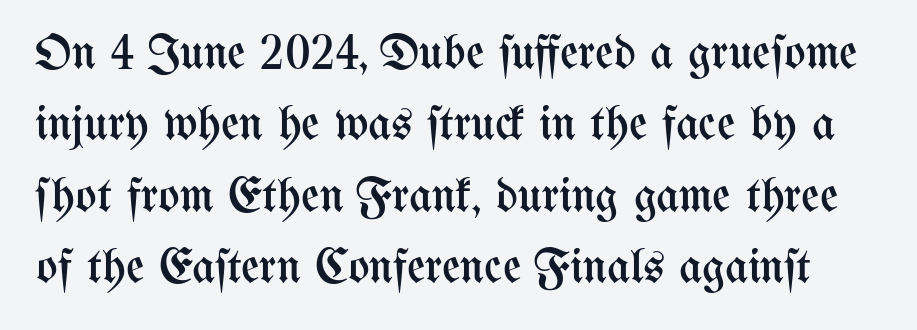
Q: Is the text bold? A: No.
Q: Is the text italic (slanted)? A: No, it is upright.
Q: Is the text underlined? A: No.
Q: Is the spacing between letters normal or unusually wide? A: Normal.
Q: Is the spacing between lines tight, normal or loose? A: Normal.
Q: Width (condensed, normal, or wide)? A: Condensed.
Q: Stroke contrast? A: Medium.
Q: x-height? A: Medium.
Q: Monospaced? A: No.
